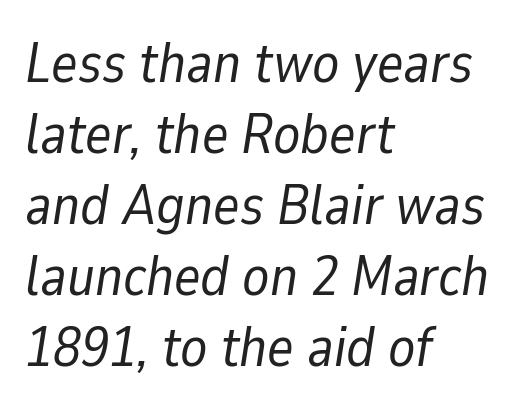
The lines sit at an ordinary, default distance from one another. Line starts are locked; line ends wander. In terms of posture, this sample is oblique. Check under the words: just untouched page. Inter-character spacing is left at the font's built-in metrics.
